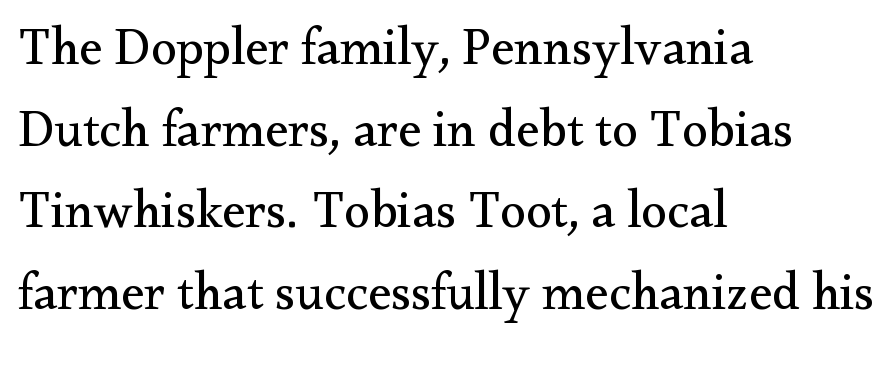
The image shows 52 px regular-weight serif type, upright; set left-aligned, normal line spacing (1.57x), normal letter spacing, not underlined; medium stroke contrast and a small x-height.
